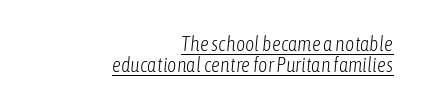
Q: Is the text bold? A: No.
Q: Is the text italic (slanted)? A: Yes, it leans right by about 6 degrees.
Q: Is the text underlined? A: Yes.
Q: How is the paragraph aligned? A: Right-aligned.
Q: Is the spacing between letters normal or unusually wide? A: Normal.
Q: Is the spacing between lines tight, normal or loose? A: Tight.
